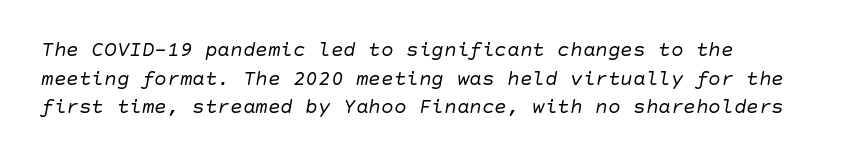
Q: Is the text bold? A: No.
Q: Is the text italic (slanted)? A: Yes, it leans right by about 10 degrees.
Q: Is the text underlined? A: No.
Q: How is the paragraph aligned? A: Left-aligned.
Q: Is the spacing between letters normal or unusually wide? A: Normal.
Q: Is the spacing between lines tight, normal or loose? A: Normal.
